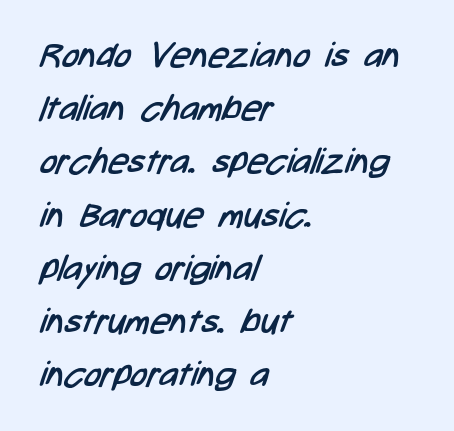
{"serif": "no", "bold": "no", "weight": "regular", "width": "condensed", "stroke_contrast": "low", "x_height": "medium", "monospaced": "no", "underline": "no", "align": "left", "line_spacing": "normal", "line_spacing_ratio": 1.52, "letter_spacing": "normal", "letter_spacing_em": 0.0, "glyph_px": 35}
